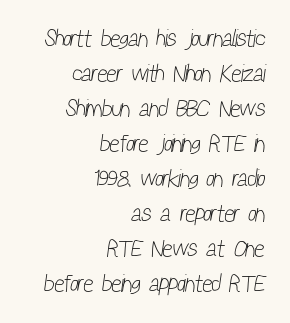
{"bold": "no", "underline": "no", "align": "right", "line_spacing": "normal", "line_spacing_ratio": 1.46, "letter_spacing": "normal", "letter_spacing_em": 0.0, "glyph_px": 24}
